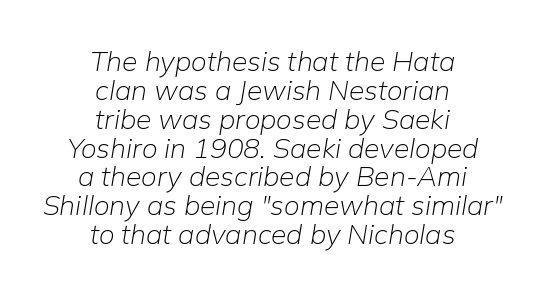
{"italic": "yes", "lean": "right", "slant_degrees": 9, "bold": "no", "weight": "light", "width": "normal", "stroke_contrast": "low", "x_height": "medium", "monospaced": "no", "underline": "no", "align": "center", "line_spacing": "tight", "line_spacing_ratio": 1.03, "letter_spacing": "normal", "letter_spacing_em": 0.0, "glyph_px": 28}
